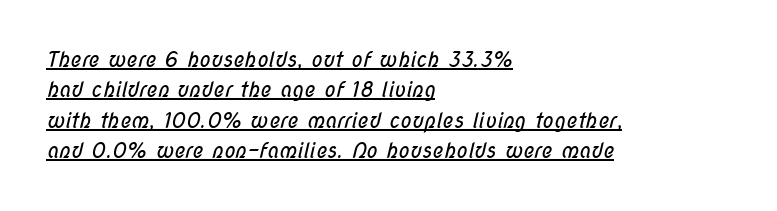
The image shows 21 px text type; set left-aligned, normal line spacing (1.45x), normal letter spacing, underlined.
